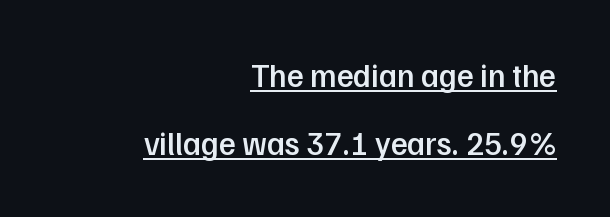
The image shows 32 px semibold sans-serif type, upright; set right-aligned, loose line spacing (2.11x), normal letter spacing, underlined; low stroke contrast and a medium x-height.
